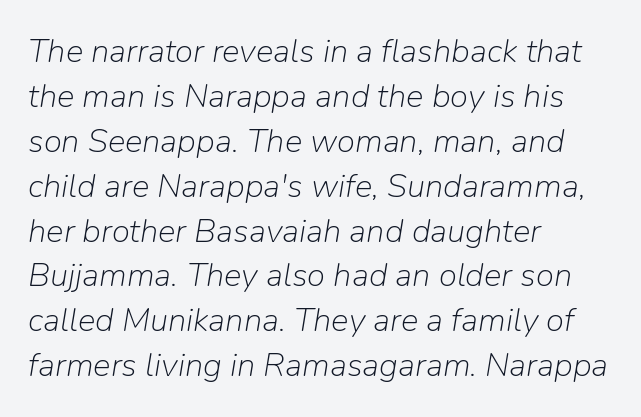
The image shows 33 px light type, italic (leaning right); set left-aligned, normal line spacing (1.36x), normal letter spacing, not underlined; low stroke contrast and a medium x-height.
